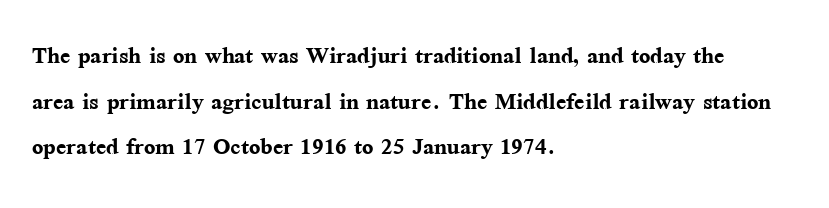
{"serif": "yes", "italic": "no", "bold": "yes", "weight": "semibold", "width": "normal", "stroke_contrast": "medium", "x_height": "medium", "monospaced": "no", "underline": "no", "align": "left", "line_spacing": "normal", "line_spacing_ratio": 1.52, "letter_spacing": "normal", "letter_spacing_em": 0.0, "glyph_px": 30}
